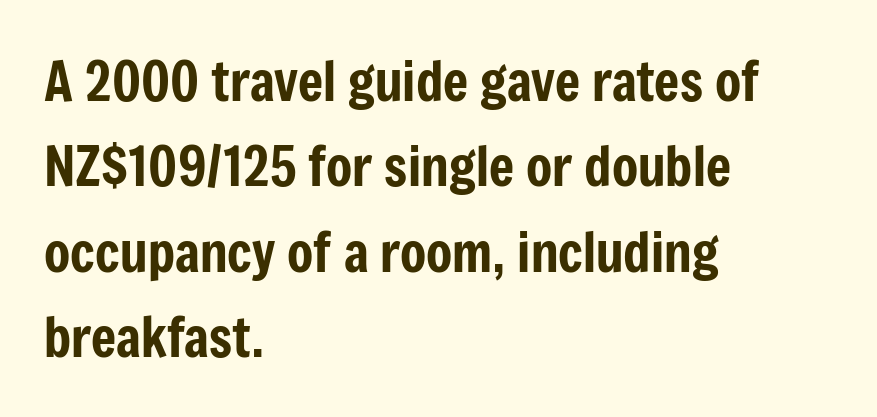
The image shows 54 px condensed sans-serif type, upright; set left-aligned, normal line spacing (1.58x), normal letter spacing, not underlined; low stroke contrast and a medium x-height.
